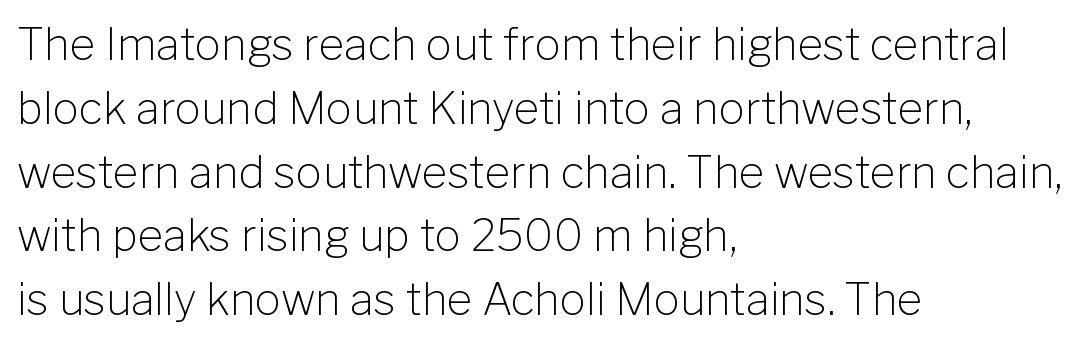
{"serif": "no", "italic": "no", "bold": "no", "weight": "light", "width": "normal", "stroke_contrast": "low", "x_height": "medium", "monospaced": "no", "underline": "no", "align": "left", "line_spacing": "normal", "line_spacing_ratio": 1.45, "letter_spacing": "normal", "letter_spacing_em": 0.0, "glyph_px": 44}
